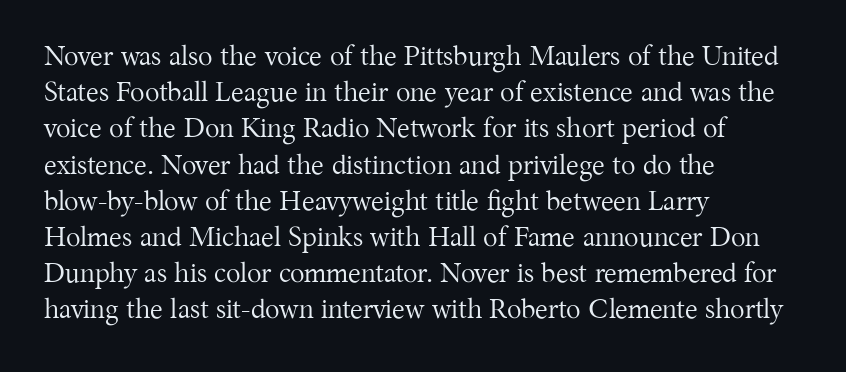
The strokes carry an ordinary text weight at most. Teacher's note: observe the even left margin — that is flush-left alignment. The lines sit at an ordinary, default distance from one another. Does extra space separate the letters? No, they use regular spacing. Posture: vertical. The specimen omits any rule beneath the text block's lines.
